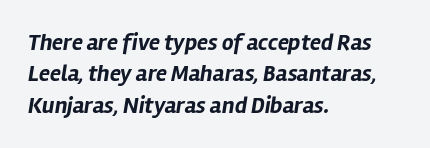
Q: Is the text bold? A: Yes.
Q: Is the text italic (slanted)? A: Yes, it leans right by about 12 degrees.
Q: Is the text underlined? A: No.
Q: How is the paragraph aligned? A: Left-aligned.
Q: Is the spacing between letters normal or unusually wide? A: Normal.
Q: Is the spacing between lines tight, normal or loose? A: Normal.
